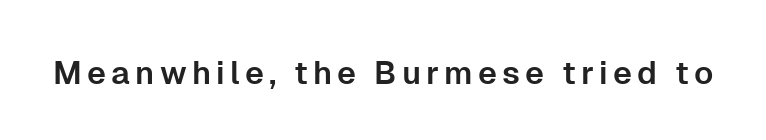
The gap between lines stays unmarked. In terms of posture, this sample is upright. The face used here is a sans, in the tradition of grotesques and geometrics. Do the characters align in a grid? No, the font is proportional.
